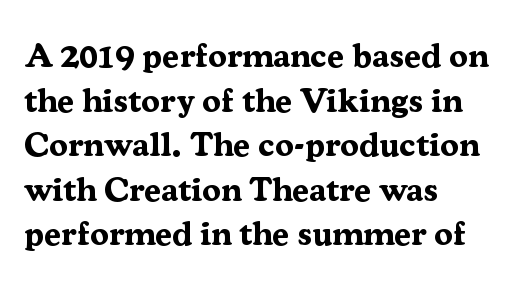
The image shows 34 px bold serif type, upright; set left-aligned, normal line spacing (1.31x), normal letter spacing, not underlined; medium stroke contrast and a medium x-height.
